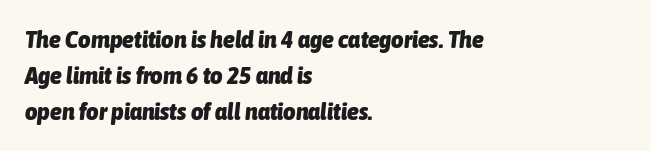
{"italic": "yes", "lean": "right", "slant_degrees": 6, "bold": "yes", "underline": "no", "align": "left", "line_spacing": "normal", "line_spacing_ratio": 1.49, "letter_spacing": "normal", "letter_spacing_em": 0.0, "glyph_px": 24}
